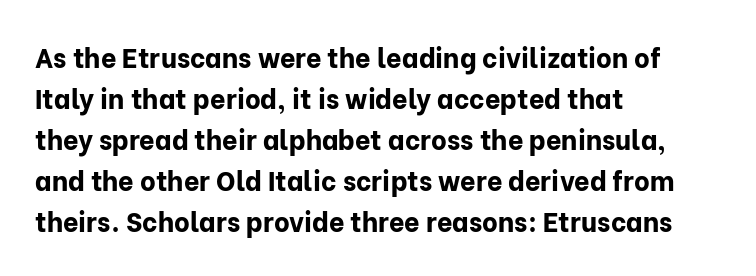
Line beginnings align vertically; line endings do not. Between one letter and the next there's only the usual sliver of space. Notice how descenders clear the ascenders below comfortably — that's standard leading. Does the lettering tilt? It doesn't — this is upright. Letters rest on an invisible, unmarked baseline.
